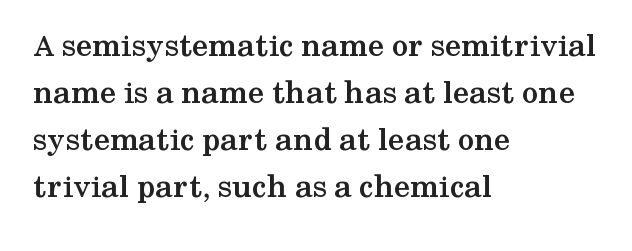
The image shows 33 px semibold, wide serif type, upright; set left-aligned, normal line spacing (1.42x), normal letter spacing, not underlined; medium stroke contrast and a medium x-height.
